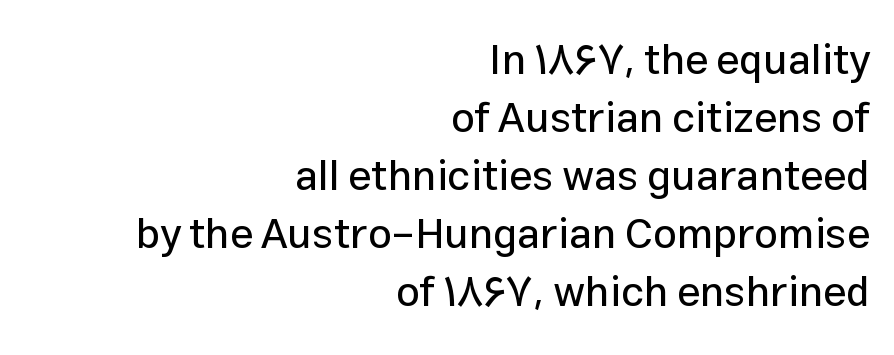
Is this a fixed-width face? No — the glyphs have proportional, varying widths. Notice how descenders clear the ascenders below comfortably — that's standard leading. The typography opts for an upright posture over an oblique one. The compositor pushed each line to the right boundary. Plain, unruled lines of type.
